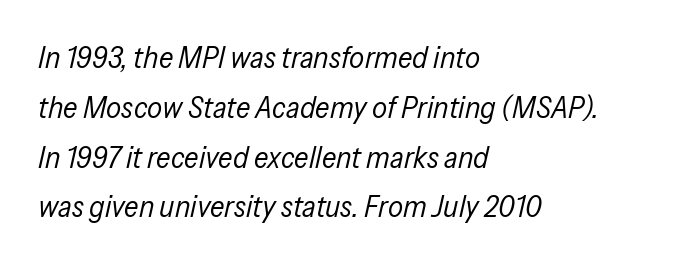
Character widths vary here, with narrow letters taking less room than wide ones. The lettering tilts uniformly, giving the passage an italic look. Unmarked baselines from the first word to the last. Is this a heavy cut? Hardly; it is regular or lighter. Glyph-to-glyph distance matches everyday printed text.
